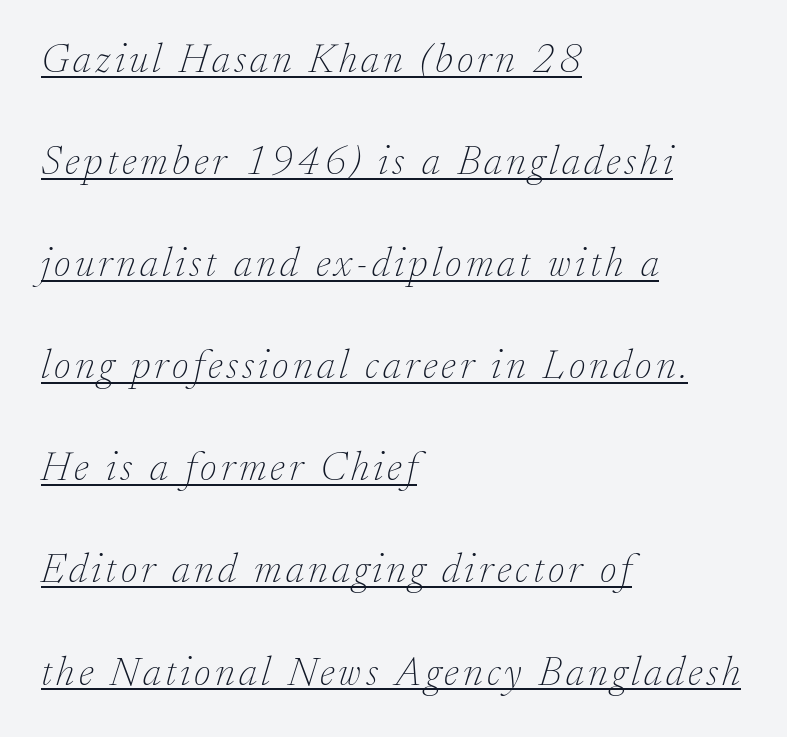
Q: Is the text bold? A: No.
Q: Is the text italic (slanted)? A: Yes, it leans right by about 17 degrees.
Q: Is the typeface a serif or a sans-serif typeface? A: Serif.
Q: Is the text underlined? A: Yes.
Q: How is the paragraph aligned? A: Left-aligned.
Q: Is the spacing between lines tight, normal or loose? A: Loose.
Q: Width (condensed, normal, or wide)? A: Normal.
Q: Stroke contrast? A: Low.
Q: x-height? A: Small.
Q: Monospaced? A: No.
